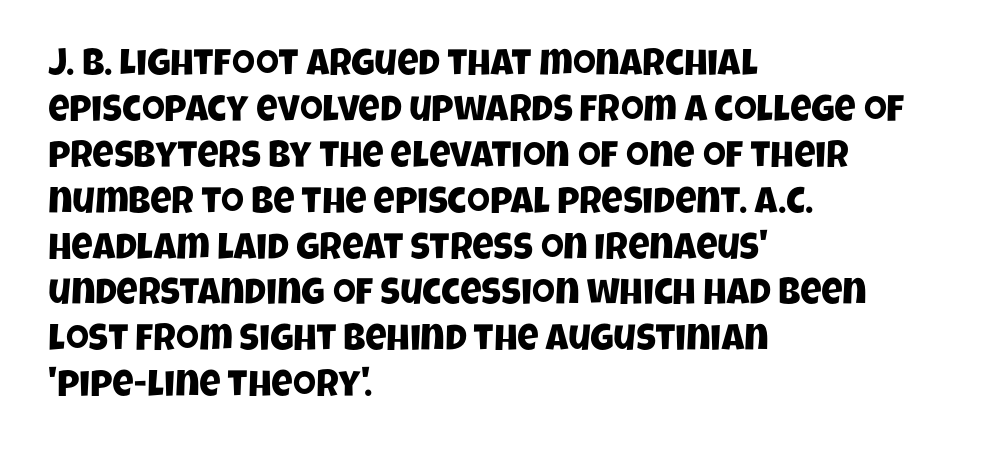
The image shows 37 px condensed sans-serif type; set left-aligned, line spacing 1.24x, normal letter spacing, not underlined; low stroke contrast and a large x-height.
